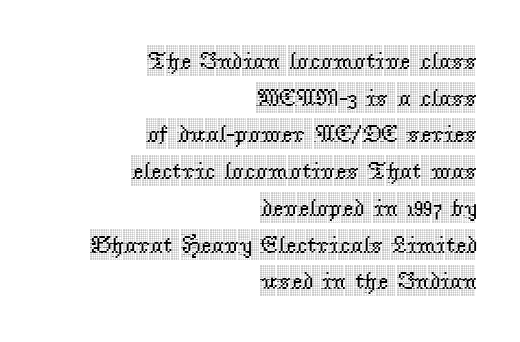
Leading matches the norm, producing a regular column. Is the block centered? No — it sits flush against the right margin. Descenders hang freely into open space. Unlike italic type, these characters show no tilt at all.
